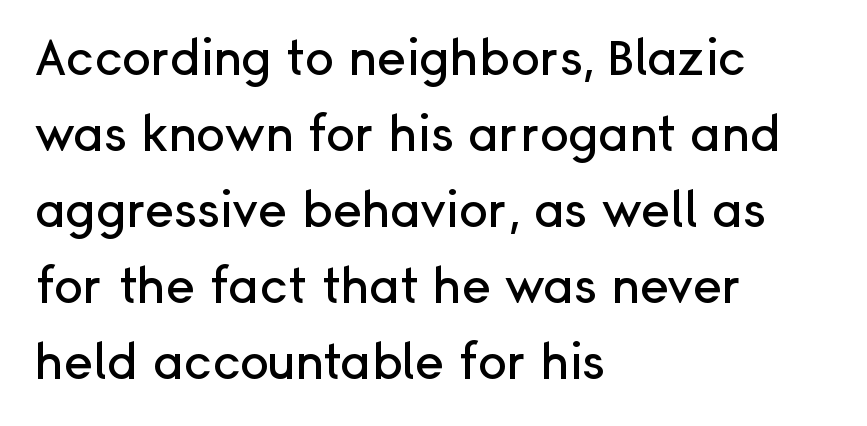
Is this a sans? Yes — the strokes have no serifs. Every character sits straight up, as roman type does. Summary of vertical rhythm: regular, with standard interline spacing. Is this a fixed-width face? No — the glyphs have proportional, varying widths. Quick note: underline off.
